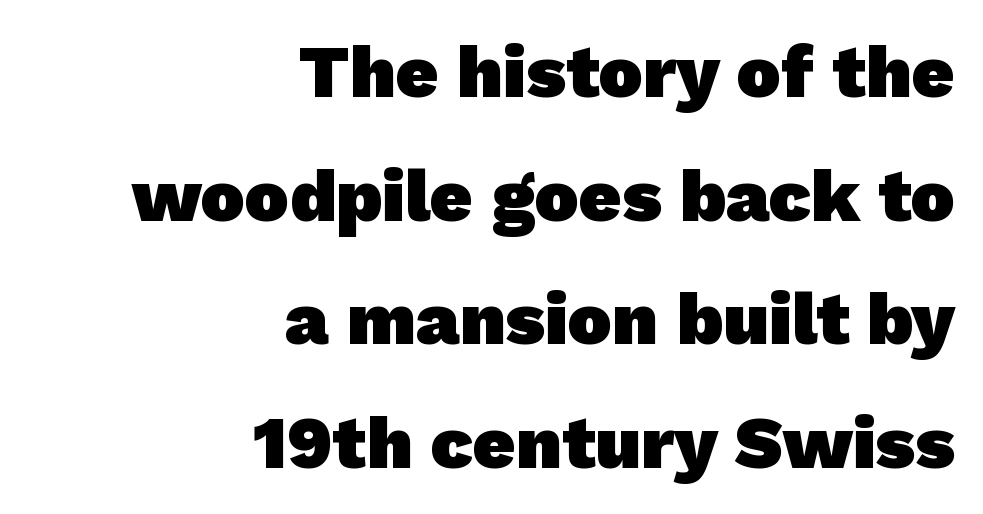
Only glyphs here, with clear space below each row. The type family on display is of the sans-serif kind. Letter spacing: default. Does the weight exceed regular? Yes, all the way to bold. Think of a printed novel: that variable character pitch is what you see here.
